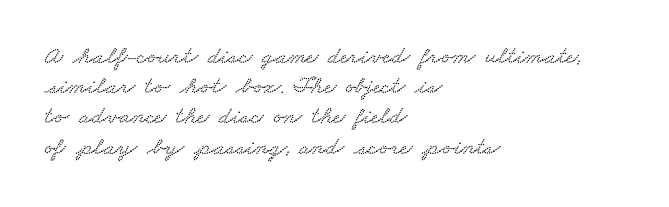
In terms of letterspacing, this is plain default setting. Check under the words: just untouched page. The paragraph shown leans on its left margin.
